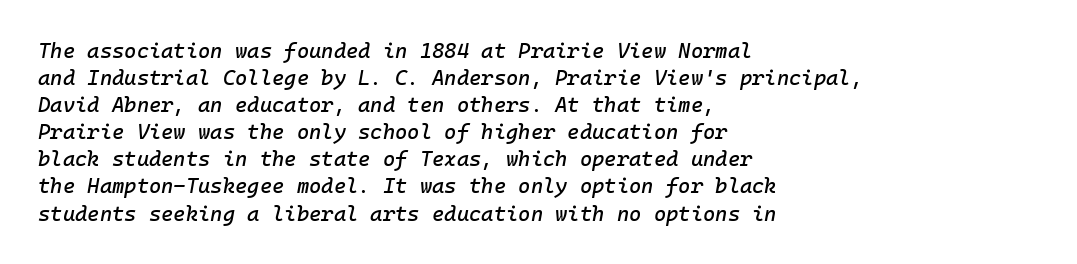
The gaps between neighbouring characters are ordinary and unremarkable. Rendered with sloped, italic letterforms. Regarding leading, the lines here are spaced in the standard way. These lines stack with their left ends in a neat column.
